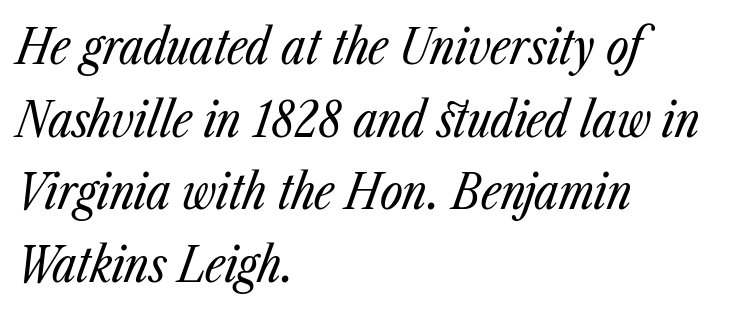
The face used here is proportionally spaced, like ordinary book or web type. The lettering tilts uniformly, giving the passage an italic look. Here the glyphs are tracked normally, forming tight word shapes. This rendering features lettering with no underline. Vertically, the passage feels balanced, rows spaced as you'd expect.
